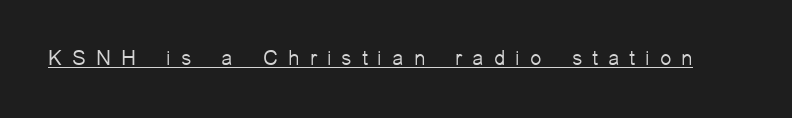
Compared with undecorated copy, this sample adds a rule below the words. Short note: letters widely spaced. The typeface has the unassuming heft of standard copy or less. The font's upright variant was chosen for this text.
